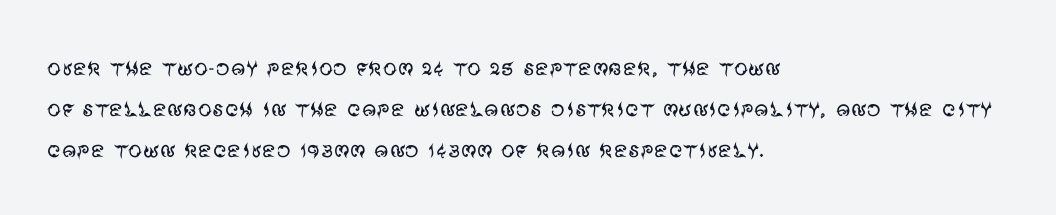
Has an underline been added? It has not. What stands out about the letter spacing? Nothing — it is the standard amount. The rendering shows plain stroke endings on the letterforms — a sans-serif design. The face used here is proportionally spaced, like ordinary book or web type.
